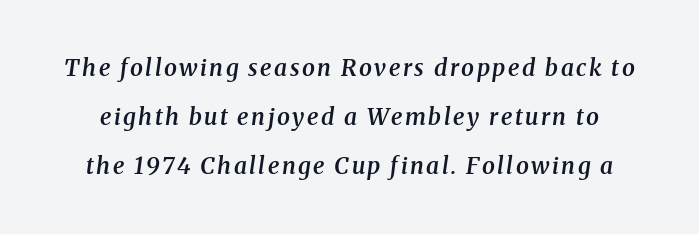
Q: Is the text bold? A: Semi-bold.
Q: Is the text italic (slanted)? A: Yes, it leans right by about 8 degrees.
Q: Is the text underlined? A: No.
Q: Is the spacing between lines tight, normal or loose? A: Loose.
